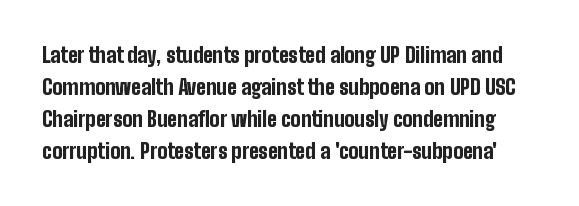
{"italic": "no", "bold": "yes", "underline": "no", "line_spacing": "normal", "line_spacing_ratio": 1.52, "letter_spacing": "normal", "letter_spacing_em": 0.0, "glyph_px": 21}
